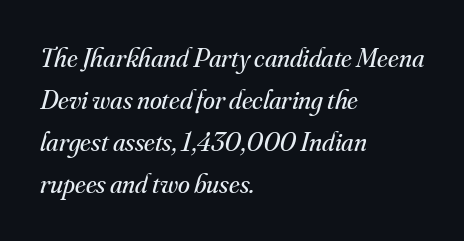
Bare-footed words on every line. Quick note: interline space is typical. This sample uses plain, unmodified letter spacing. In terms of posture, this sample is oblique. Each stroke keeps to a modest, everyday thickness or less. The text block is weighted toward the left margin, trailing off unevenly rightward.
